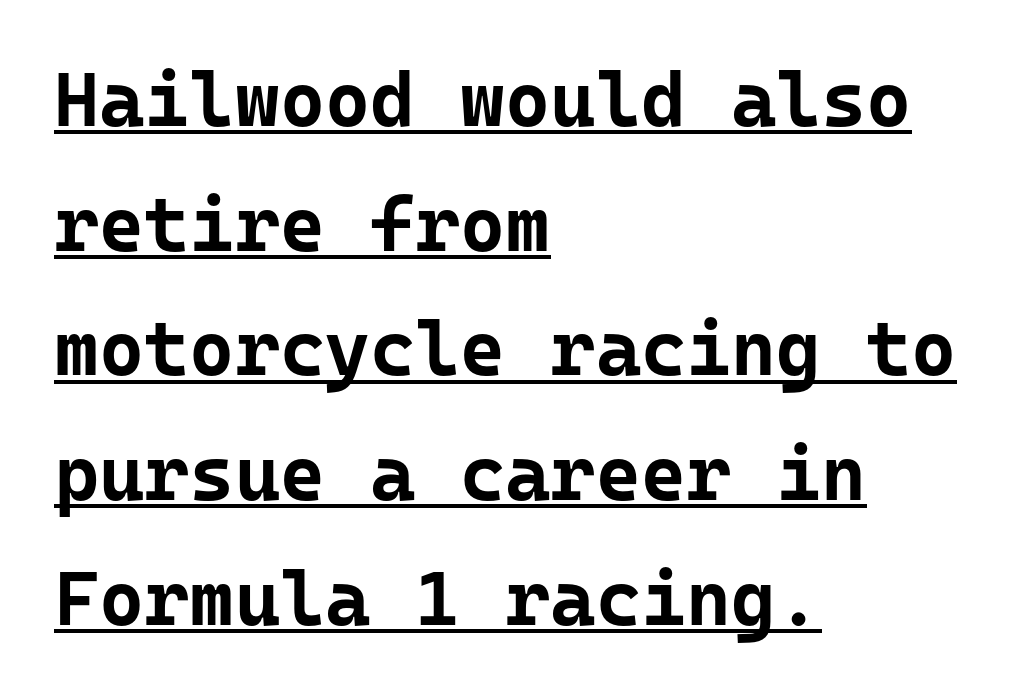
{"serif": "no", "italic": "no", "bold": "yes", "weight": "bold", "width": "normal", "stroke_contrast": "low", "x_height": "medium", "monospaced": "yes", "underline": "yes", "align": "left", "line_spacing": "normal", "line_spacing_ratio": 1.62, "letter_spacing": "normal", "letter_spacing_em": 0.0, "glyph_px": 77}
